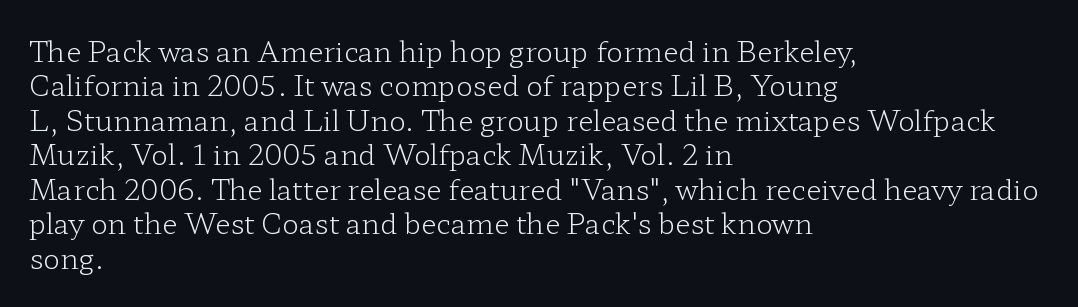
Q: Is the text bold? A: No.
Q: Is the text italic (slanted)? A: No, it is upright.
Q: Is the typeface a serif or a sans-serif typeface? A: Serif.
Q: Is the text underlined? A: No.
Q: How is the paragraph aligned? A: Left-aligned.
Q: Is the spacing between letters normal or unusually wide? A: Normal.
Q: Width (condensed, normal, or wide)? A: Wide.
Q: Stroke contrast? A: Low.
Q: x-height? A: Medium.
Q: Monospaced? A: No.
